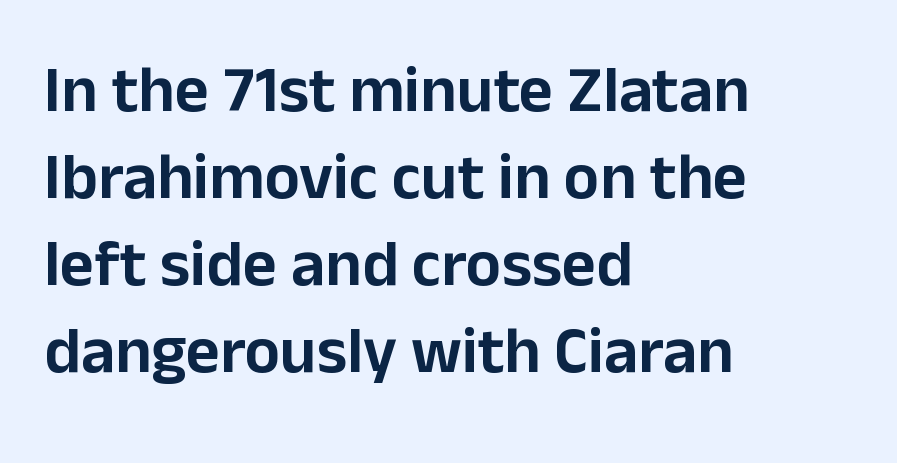
The image shows 66 px sans-serif type, upright; set left-aligned, normal line spacing (1.32x), normal letter spacing, not underlined; low stroke contrast and a medium x-height.
